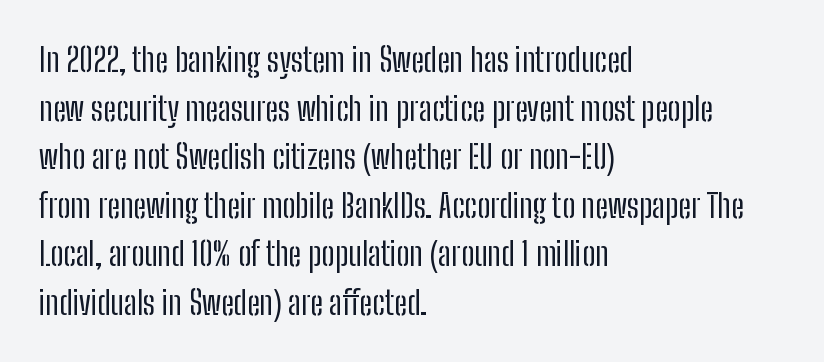
Q: Is the text bold? A: No.
Q: Is the text italic (slanted)? A: No, it is upright.
Q: Is the typeface a serif or a sans-serif typeface? A: Sans-serif.
Q: Is the text underlined? A: No.
Q: How is the paragraph aligned? A: Left-aligned.
Q: Is the spacing between letters normal or unusually wide? A: Normal.
Q: Is the spacing between lines tight, normal or loose? A: Normal.
Q: Width (condensed, normal, or wide)? A: Condensed.
Q: Stroke contrast? A: Low.
Q: x-height? A: Medium.
Q: Monospaced? A: No.
